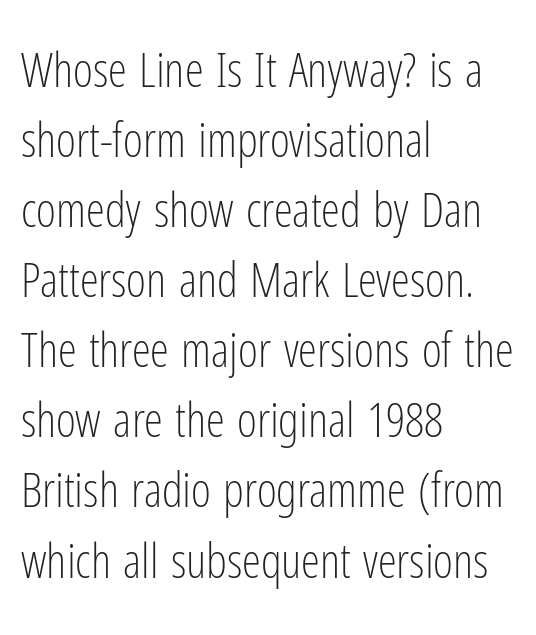
Is the letter spacing exaggerated? No — it looks like the ordinary default. These lines sit exactly where default settings would place them. These lines are composed in type without serifs. Every character sits straight up, as roman type does. Horizontal alignment here is leftward, the default for most running prose. Underline: absent.
